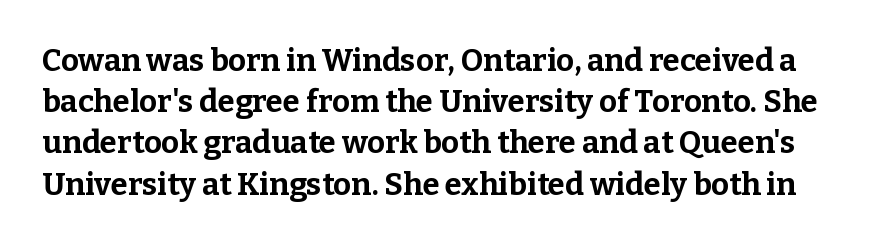
Q: Is the text bold? A: Yes.
Q: Is the text italic (slanted)? A: No, it is upright.
Q: Is the typeface a serif or a sans-serif typeface? A: Serif.
Q: Is the text underlined? A: No.
Q: Is the spacing between letters normal or unusually wide? A: Normal.
Q: Is the spacing between lines tight, normal or loose? A: Normal.
Q: Width (condensed, normal, or wide)? A: Normal.
Q: Stroke contrast? A: Low.
Q: x-height? A: Medium.
Q: Monospaced? A: No.
